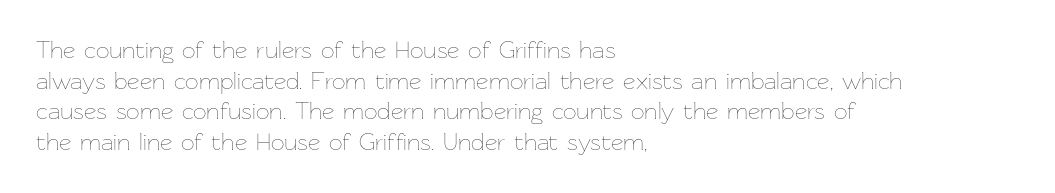
{"italic": "no", "bold": "no", "underline": "no", "align": "left", "line_spacing": "normal", "line_spacing_ratio": 1.28, "letter_spacing": "normal", "letter_spacing_em": 0.0, "glyph_px": 24}
